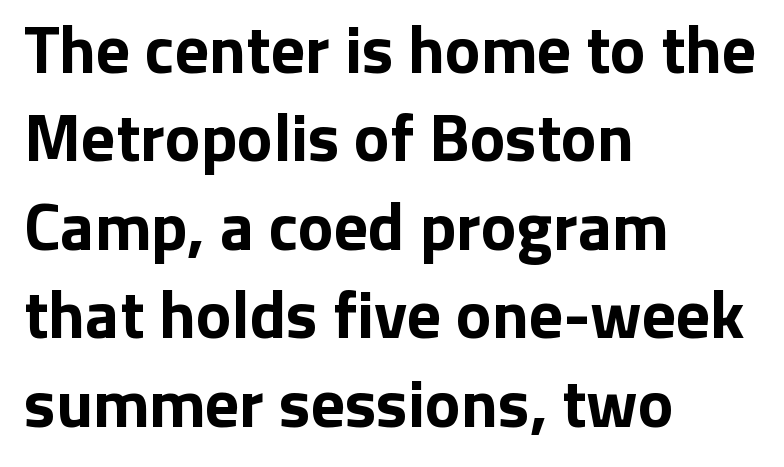
The image shows 67 px bold sans-serif type, upright; set left-aligned, normal line spacing (1.32x), normal letter spacing, not underlined; low stroke contrast and a medium x-height.
